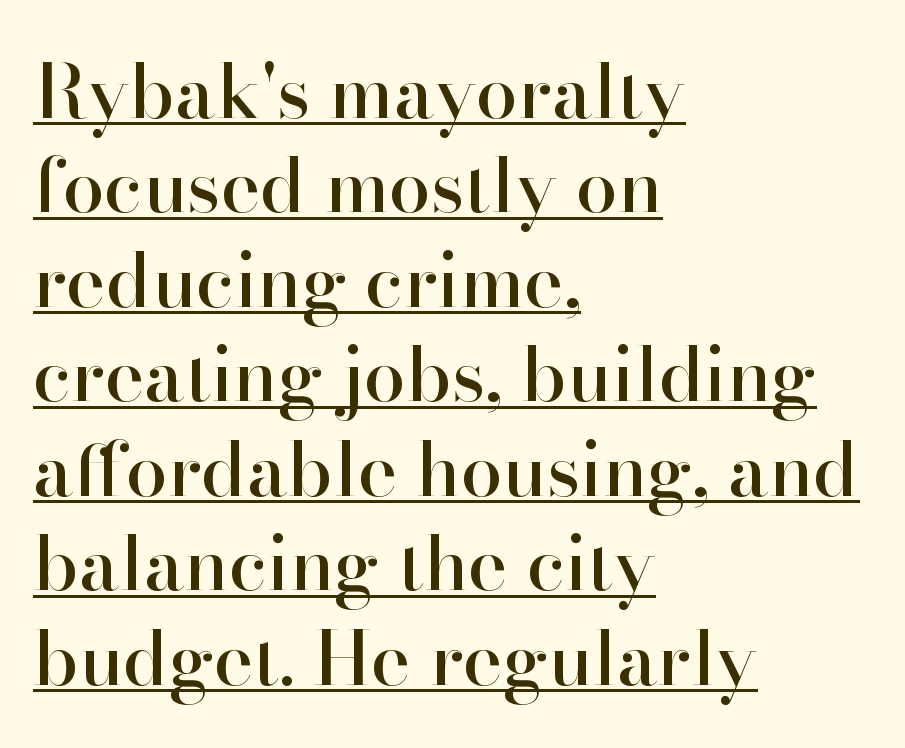
The rendered words wear a rule along their underside. The tracking reads as untouched default to a designer's eye. If you drew a ruler down the left edge, every line would touch it. Quick note: interline space is typical. A serif font was chosen for this passage.
